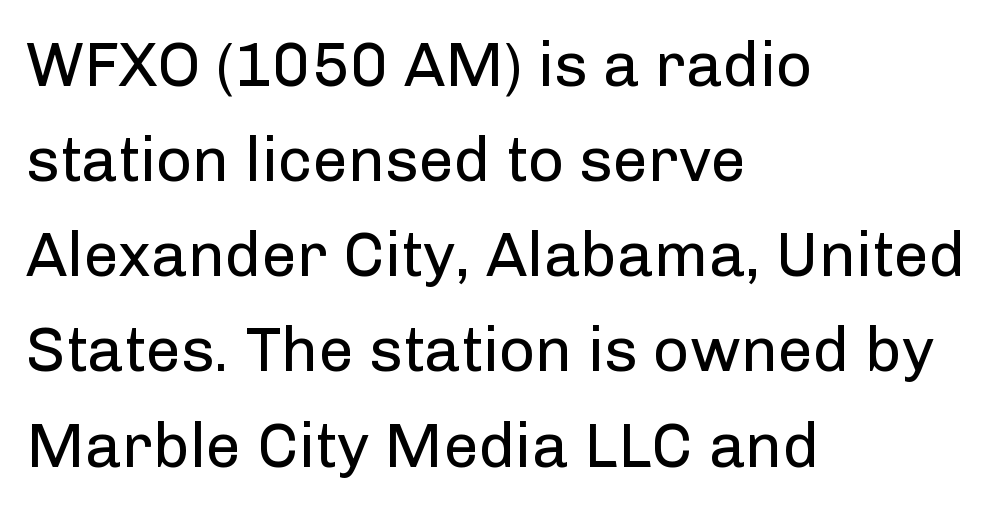
The image shows 63 px regular-weight sans-serif type, upright; set left-aligned, normal line spacing (1.51x), normal letter spacing, not underlined; low stroke contrast and a medium x-height.
